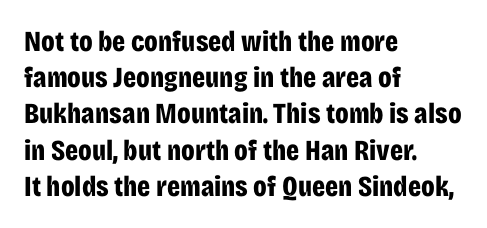
Q: Is the text bold? A: Yes.
Q: Is the text italic (slanted)? A: No, it is upright.
Q: Is the typeface a serif or a sans-serif typeface? A: Sans-serif.
Q: Is the text underlined? A: No.
Q: How is the paragraph aligned? A: Left-aligned.
Q: Is the spacing between letters normal or unusually wide? A: Normal.
Q: Is the spacing between lines tight, normal or loose? A: Normal.
Q: Width (condensed, normal, or wide)? A: Condensed.
Q: Stroke contrast? A: Low.
Q: x-height? A: Large.
Q: Monospaced? A: No.
